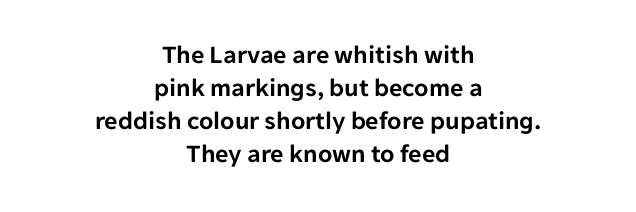
This rendering uses center alignment, leaving both contours irregular but symmetric. This is the regular roman posture of the typeface. Rule under the text: the space is simply empty. Compared with typical paragraphs, the rows here are spaced about the same. Characters follow at the spacing the type designer built in.
